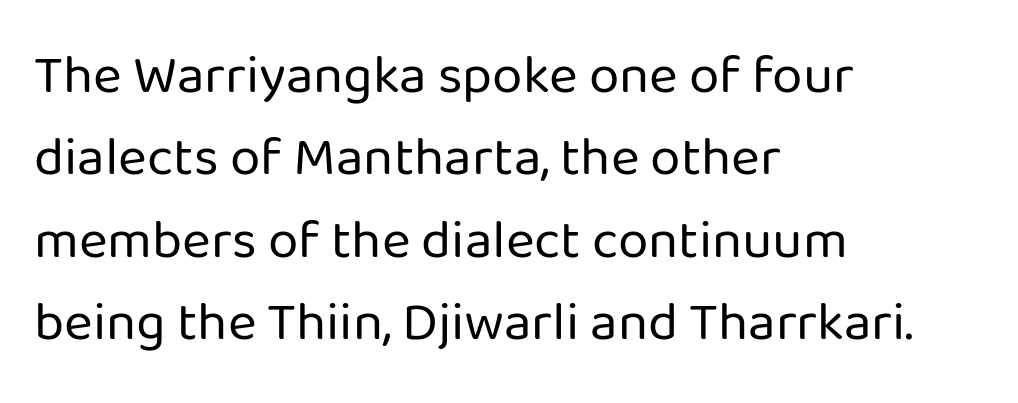
Vertical strokes here are truly vertical. Is this a sans? Yes — the strokes have no serifs. These lines are rendered in a variable-pitch font. Honestly, the row spacing looks completely unremarkable.
